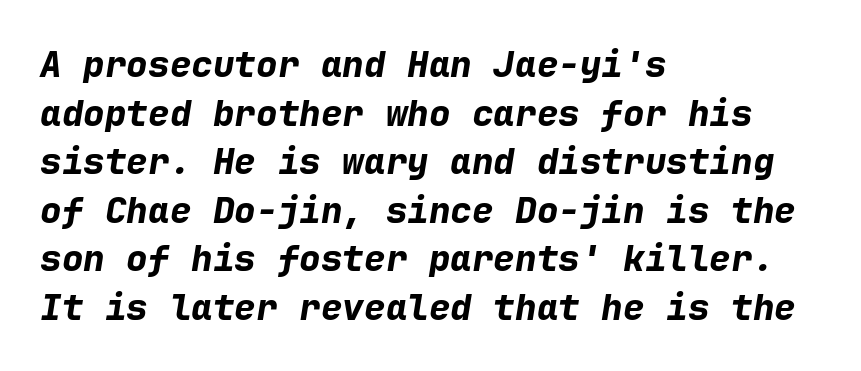
The image shows 36 px bold type, italic (leaning right), monospaced; set left-aligned, normal line spacing (1.35x), normal letter spacing, not underlined; low stroke contrast and a medium x-height.
